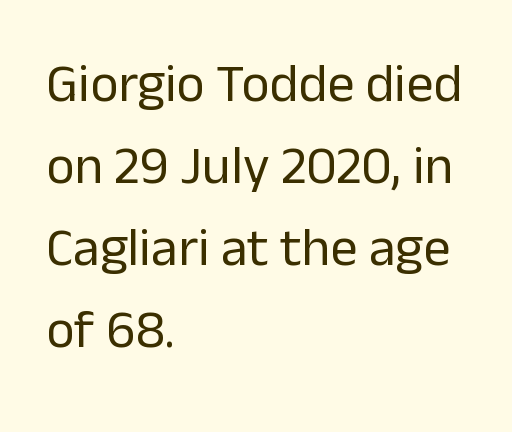
Q: Is the text bold? A: No.
Q: Is the text italic (slanted)? A: No, it is upright.
Q: Is the typeface a serif or a sans-serif typeface? A: Sans-serif.
Q: Is the text underlined? A: No.
Q: How is the paragraph aligned? A: Left-aligned.
Q: Is the spacing between letters normal or unusually wide? A: Normal.
Q: Is the spacing between lines tight, normal or loose? A: Normal.
Q: Width (condensed, normal, or wide)? A: Normal.
Q: Stroke contrast? A: Low.
Q: x-height? A: Medium.
Q: Monospaced? A: No.
